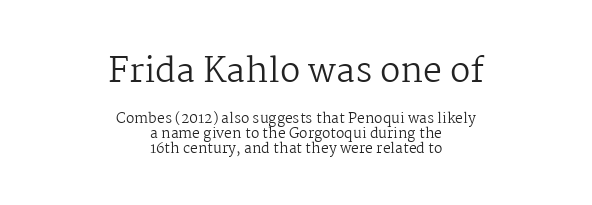
Has an underline been added? It has not. Caption: face not bold, strokes unweighted. Bigger letters appear in the top chunk; the bottom chunk is reduced. These lines are rendered in a variable-pitch font.
